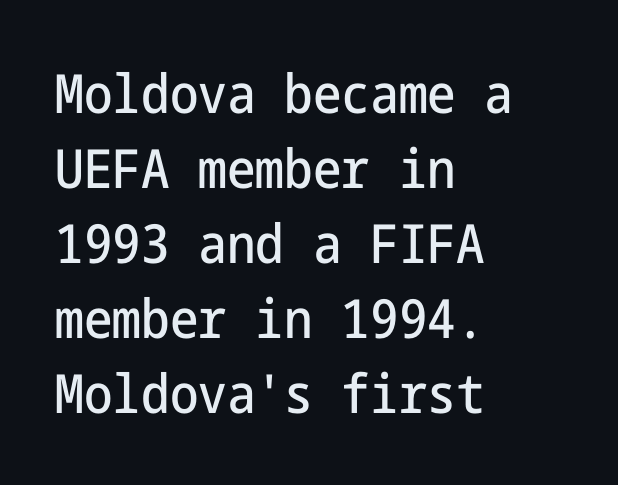
Q: Is the text italic (slanted)? A: No, it is upright.
Q: Is the typeface a serif or a sans-serif typeface? A: Sans-serif.
Q: Is the text underlined? A: No.
Q: How is the paragraph aligned? A: Left-aligned.
Q: Is the spacing between letters normal or unusually wide? A: Normal.
Q: Is the spacing between lines tight, normal or loose? A: Normal.
Q: Width (condensed, normal, or wide)? A: Condensed.
Q: Stroke contrast? A: Low.
Q: x-height? A: Medium.
